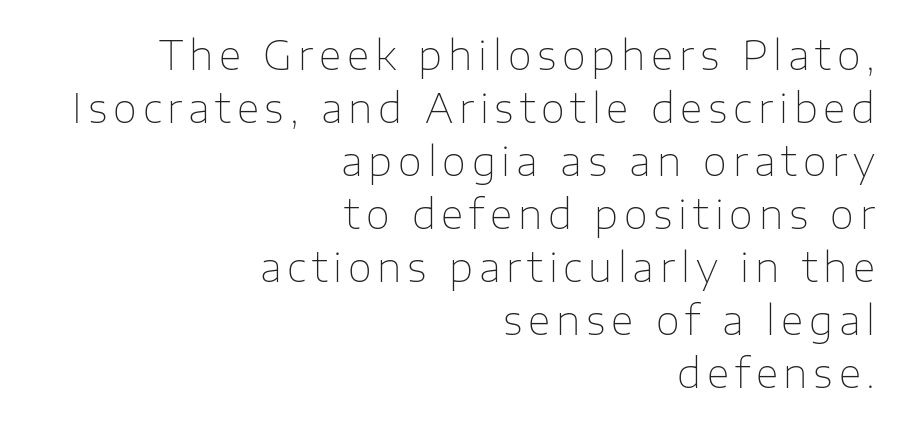
The image shows 39 px thin sans-serif type, upright; set right-aligned, normal line spacing (1.36x), not underlined; low stroke contrast and a medium x-height.
